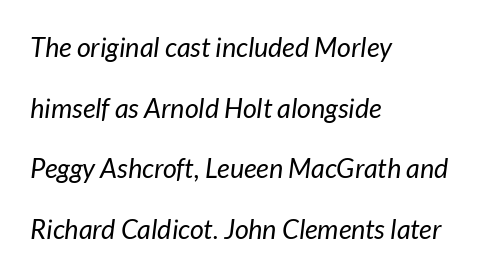
No extra tracking has been applied to these lines. Leading is clearly above the norm, producing a sparse column. The letters are slanted; this is an italic face. Glance below the letters and you will spot only blank space.
